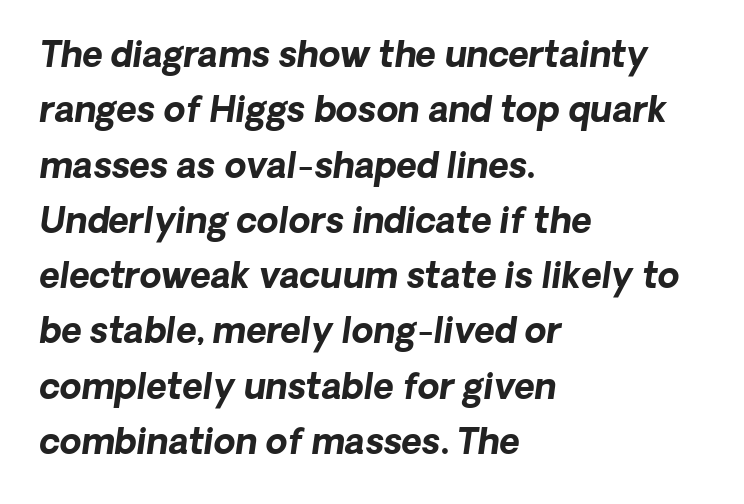
Spacing between characters is what you'd get straight out of the box. Emphasis by weight is at full strength: bold. Where is the straight margin? On the left. Each letter keeps its own natural width here, so spacing adapts to shape.
